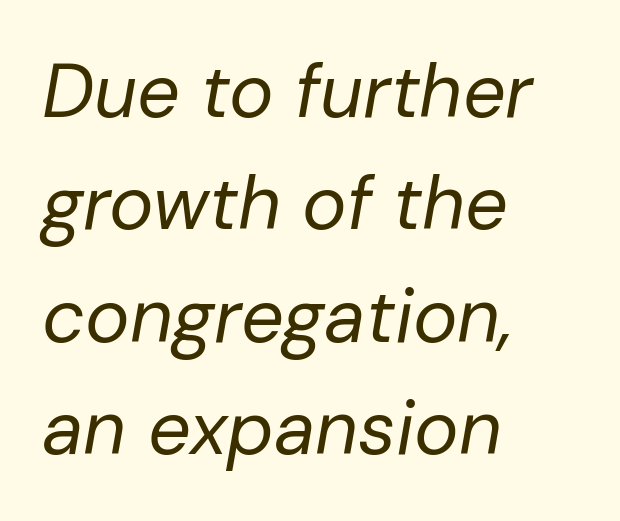
Q: Is the text bold? A: No.
Q: Is the text italic (slanted)? A: Yes, it leans right by about 10 degrees.
Q: Is the text underlined? A: No.
Q: How is the paragraph aligned? A: Left-aligned.
Q: Is the spacing between letters normal or unusually wide? A: Normal.
Q: Is the spacing between lines tight, normal or loose? A: Normal.
Q: Width (condensed, normal, or wide)? A: Normal.
Q: Stroke contrast? A: Low.
Q: x-height? A: Medium.
Q: Monospaced? A: No.
